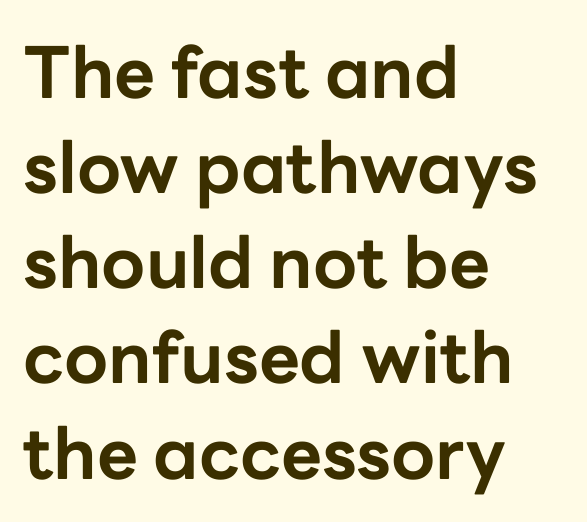
The image shows 71 px bold sans-serif type, upright; set left-aligned, normal line spacing (1.34x), normal letter spacing, not underlined; low stroke contrast and a medium x-height.
